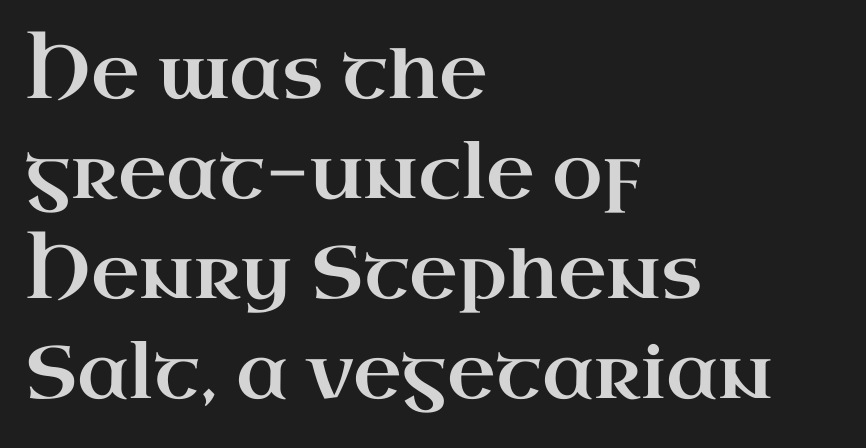
Old-style or modern, the face here clearly has serifs. Vertically, the passage feels balanced, rows spaced as you'd expect. Horizontally, the lines are justified to the leading edge only. Anything drawn beneath the words? Only blank space. Posture: upright roman. Between one letter and the next there's only the usual sliver of space.
